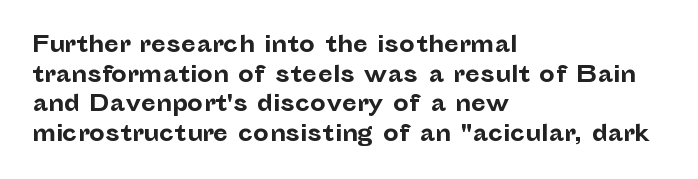
The image shows 22 px bold type, upright; set left-aligned, normal line spacing (1.35x), normal letter spacing, not underlined.
